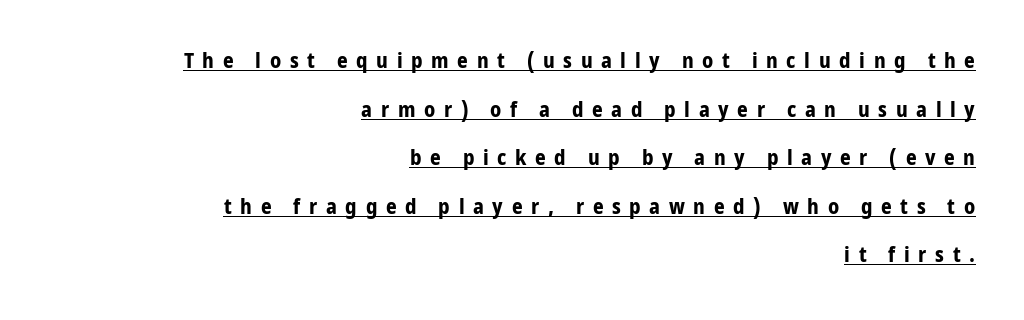
Q: Is the text bold? A: Yes.
Q: Is the text italic (slanted)? A: No, it is upright.
Q: Is the text underlined? A: Yes.
Q: How is the paragraph aligned? A: Right-aligned.
Q: Is the spacing between letters normal or unusually wide? A: Unusually wide.
Q: Is the spacing between lines tight, normal or loose? A: Loose.
